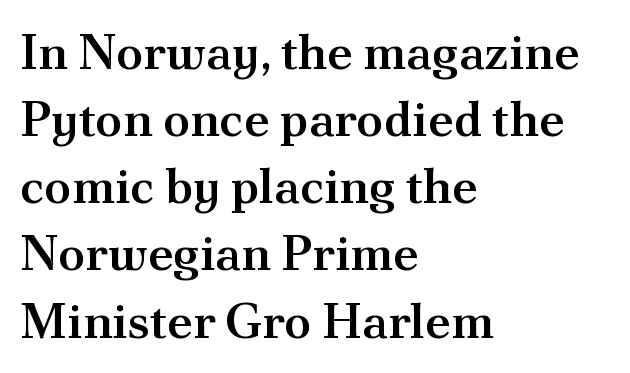
The image shows 49 px semibold serif type, upright; set left-aligned, normal line spacing (1.37x), normal letter spacing, not underlined; medium stroke contrast and a small x-height.
